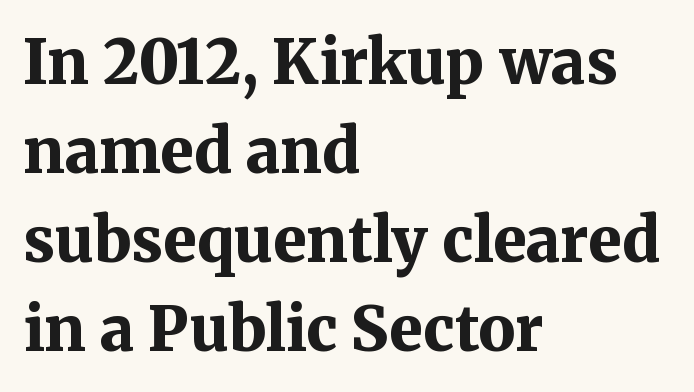
Q: Is the text bold? A: Yes.
Q: Is the text italic (slanted)? A: No, it is upright.
Q: Is the typeface a serif or a sans-serif typeface? A: Serif.
Q: Is the text underlined? A: No.
Q: How is the paragraph aligned? A: Left-aligned.
Q: Is the spacing between letters normal or unusually wide? A: Normal.
Q: Is the spacing between lines tight, normal or loose? A: Normal.
Q: Width (condensed, normal, or wide)? A: Normal.
Q: Stroke contrast? A: Medium.
Q: x-height? A: Medium.
Q: Monospaced? A: No.
